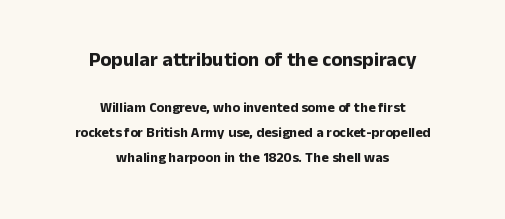
{"italic": "no", "bold": "yes", "underline": "no", "align": "center", "line_spacing_ratio": 1.77, "letter_spacing": "normal", "letter_spacing_em": 0.0, "larger_block": "first", "size_ratio": 1.43, "glyph_px": 20}
